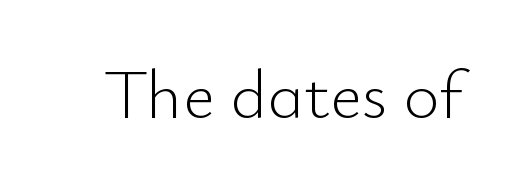
The image shows 69 px light sans-serif type, upright; set normal letter spacing, not underlined; low stroke contrast and a small x-height.
